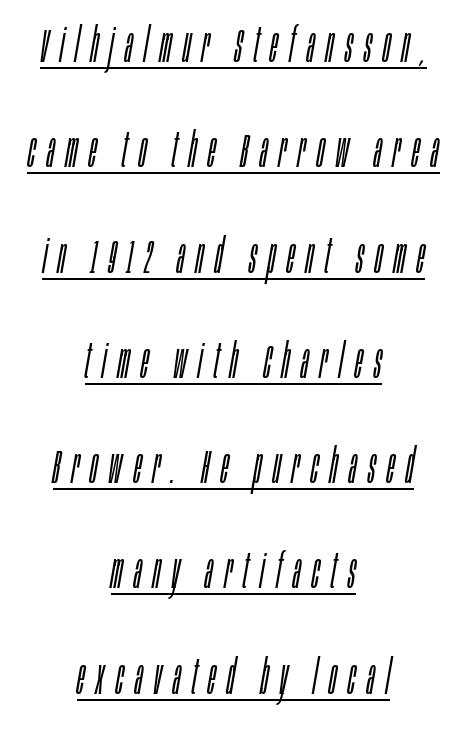
The image shows 47 px light, condensed type, italic (leaning right); set centered, loose line spacing (2.24x), unusually wide letter spacing (+0.24 em), underlined; low stroke contrast and a large x-height.
